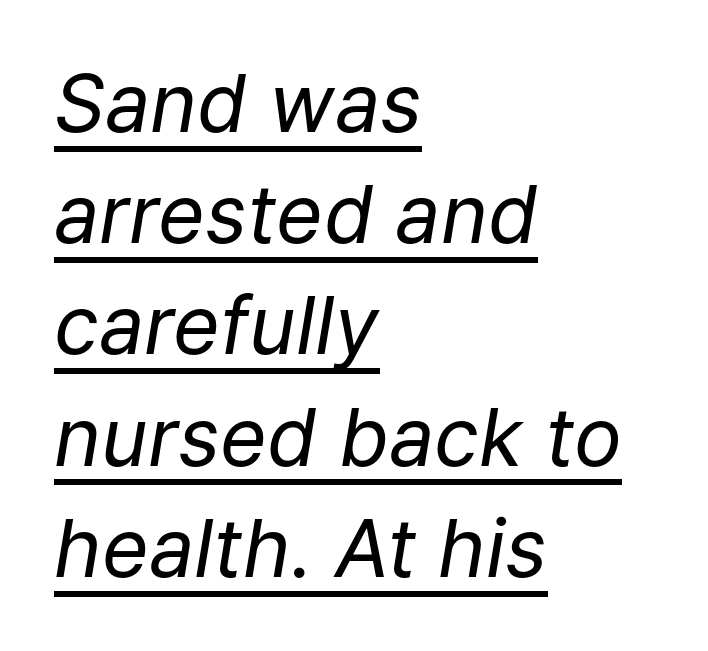
Italic: yes, the glyphs are oblique. Left-aligned paragraph, ragged on the right. The rows are spaced the way most documents space them. Summary of weight: not heavy and not bold. No extra tracking has been applied to these lines. Spacing verdict: proportional, widths tailored to each character.
